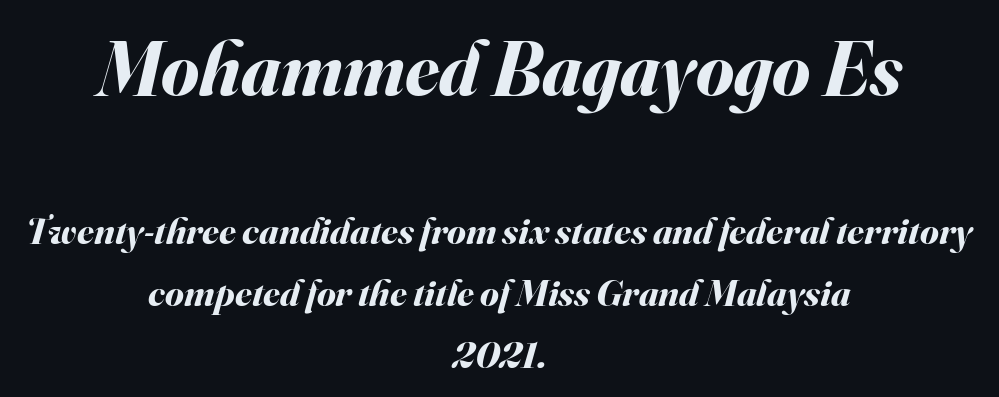
Q: Is the text bold? A: Yes.
Q: Is the text italic (slanted)? A: Yes, it leans right by about 16 degrees.
Q: Is the text underlined? A: No.
Q: How is the paragraph aligned? A: Centered.
Q: Is the spacing between letters normal or unusually wide? A: Normal.
Q: Is the spacing between lines tight, normal or loose? A: Normal.
Q: Which block of text is set in a larger size, the first (top) or the second (bottom)? A: The first (top) one.
Q: Width (condensed, normal, or wide)? A: Normal.
Q: Stroke contrast? A: Medium.
Q: x-height? A: Small.
Q: Monospaced? A: No.
